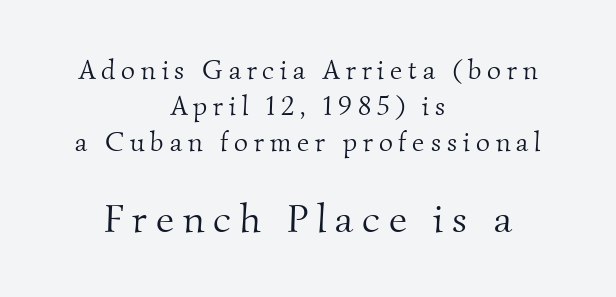
The image shows 40 px light serif type; set centered, normal line spacing (1.33x), unusually wide letter spacing (+0.22 em), not underlined; the second (bottom) block is 1.48x larger; medium stroke contrast and a small x-height.
